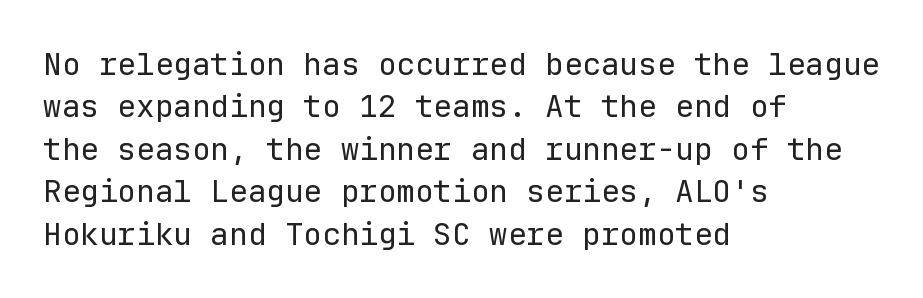
Casual observation: everything's shoved over to the left. Type style note: lacks serifs. Vertically, the passage feels balanced, rows spaced as you'd expect. You could count columns in this text — the font is strictly monospaced. Each stroke keeps to a modest, everyday thickness or less.
